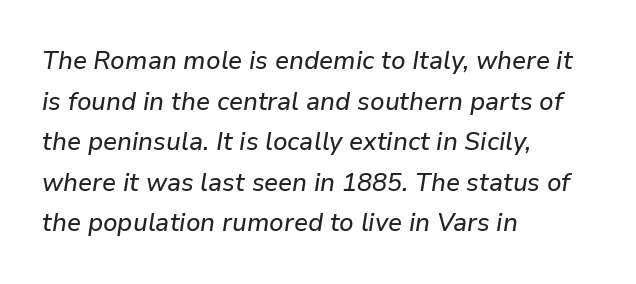
The face used here has a pronounced slope to its letters. Spacing between characters is what you'd get straight out of the box. The words here are not underlined. In CSS terms this would be text-align: left. How would I describe the line gaps? Plain and ordinary.
